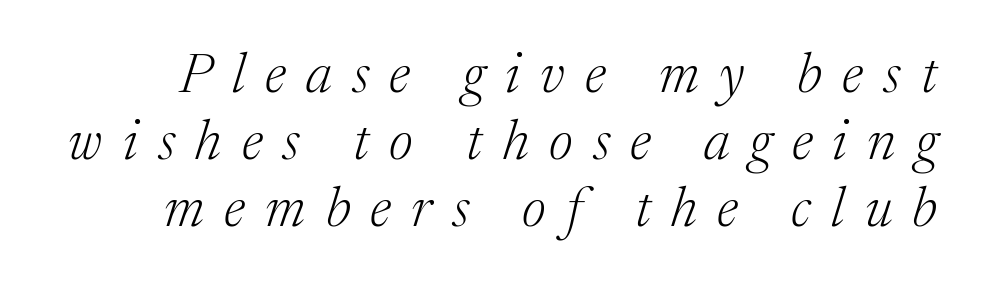
The letters carry serifs — small finishing strokes at the ends of their stems. These lines are rendered in a variable-pitch font. The lettering tilts uniformly, giving the passage an italic look. You could only call the tracking loose — the letters float apart. The strokes are not fattened; the text isn't bold. Quick note: underline off.
